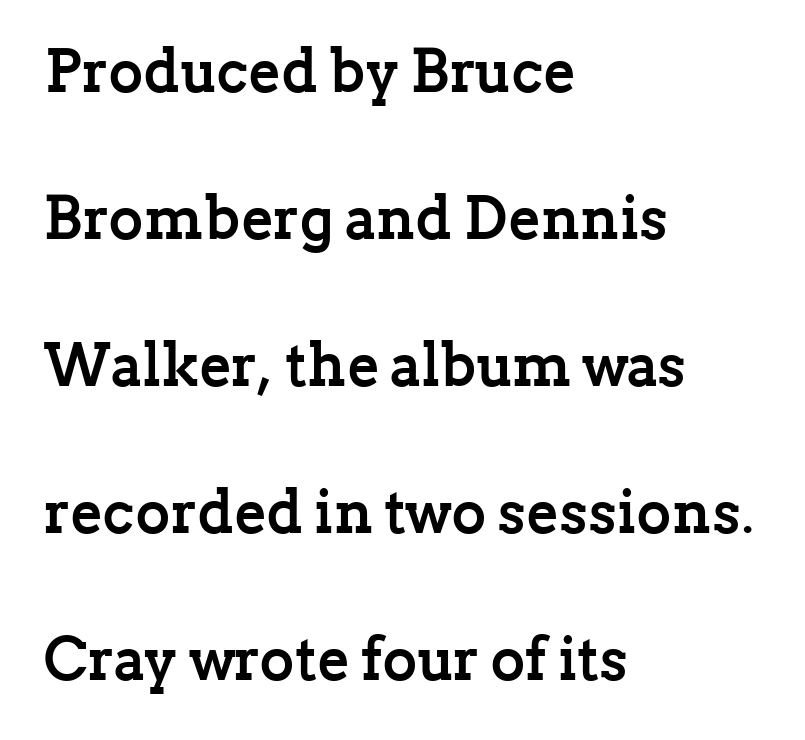
The image shows 60 px semibold serif type, upright; set left-aligned, loose line spacing (2.45x), normal letter spacing, not underlined; low stroke contrast and a medium x-height.
